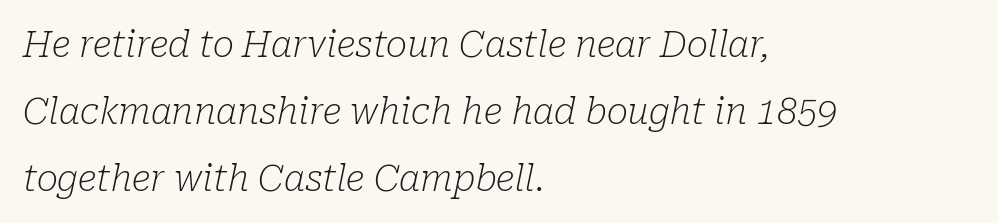
The image shows 36 px light serif type, italic (leaning right); set left-aligned, line spacing 1.86x, normal letter spacing, not underlined; low stroke contrast and a medium x-height.
